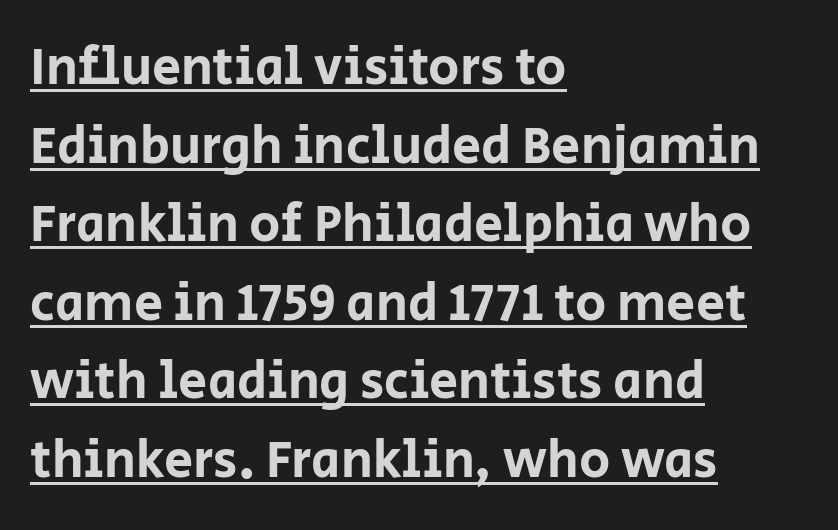
Q: Is the text italic (slanted)? A: No, it is upright.
Q: Is the typeface a serif or a sans-serif typeface? A: Sans-serif.
Q: Is the text underlined? A: Yes.
Q: How is the paragraph aligned? A: Left-aligned.
Q: Is the spacing between letters normal or unusually wide? A: Normal.
Q: Is the spacing between lines tight, normal or loose? A: Normal.
Q: Width (condensed, normal, or wide)? A: Normal.
Q: Stroke contrast? A: Low.
Q: x-height? A: Large.
Q: Monospaced? A: No.
